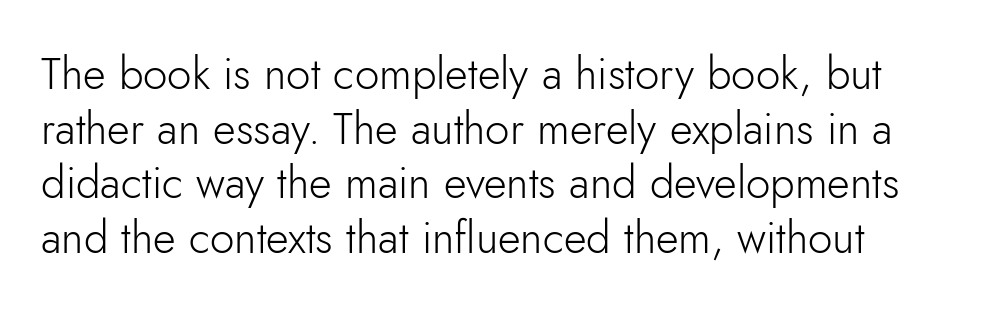
{"serif": "no", "italic": "no", "bold": "no", "weight": "light", "width": "normal", "stroke_contrast": "low", "x_height": "small", "monospaced": "no", "underline": "no", "line_spacing_ratio": 1.24, "letter_spacing": "normal", "letter_spacing_em": 0.0, "glyph_px": 44}
